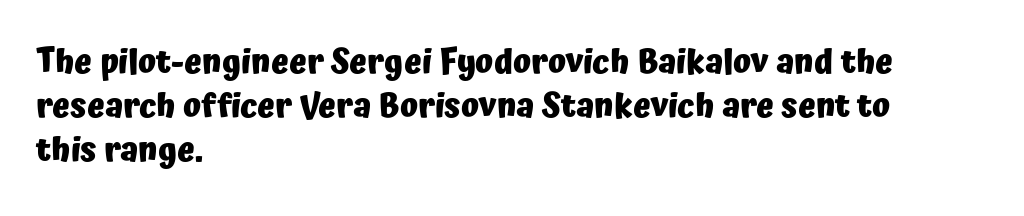
The image shows 33 px heavy sans-serif type, upright; set left-aligned, normal line spacing (1.34x), normal letter spacing, not underlined; low stroke contrast and a medium x-height.
